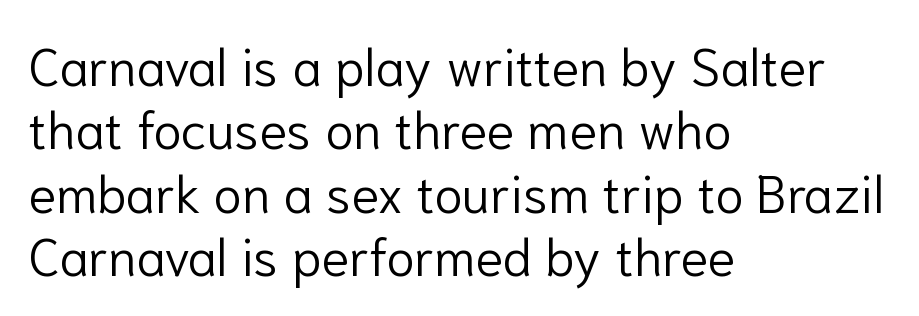
Is this a fixed-width face? No — the glyphs have proportional, varying widths. When letters stand straight like this, we call the style roman or upright. The face used here is rendered with its standard letterfit. The area under the type is left untouched. The characters display no serif detailing; their extremities are plain. Stem width sits at or under what a default text font uses.
